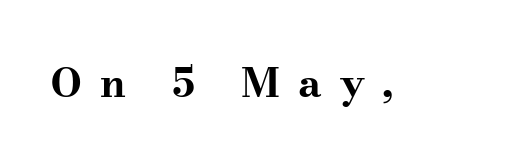
Do the characters align in a grid? No, the font is proportional. Spacing between characters has been opened up far beyond the box default. Style check: upright. Small tapered or slab feet sit at the stroke ends, so this counts as serif. Plenty of ink on the page — the face is bold. Underlining? Definitely not there.
